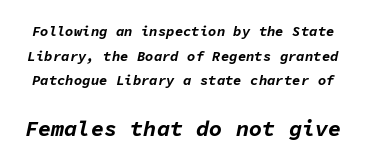
{"italic": "yes", "lean": "right", "slant_degrees": 11, "bold": "yes", "underline": "no", "line_spacing_ratio": 1.76, "letter_spacing": "normal", "letter_spacing_em": 0.0, "larger_block": "second", "size_ratio": 1.57, "glyph_px": 22}
